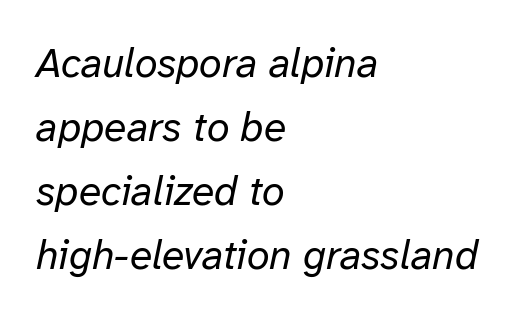
The image shows 41 px regular-weight type, italic (leaning right); set left-aligned, normal line spacing (1.56x), normal letter spacing, not underlined; low stroke contrast and a medium x-height.
